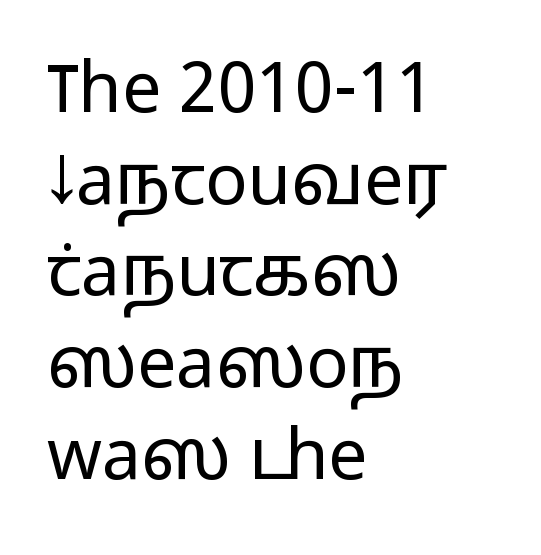
Q: Is the text bold? A: No.
Q: Is the text italic (slanted)? A: No, it is upright.
Q: Is the typeface a serif or a sans-serif typeface? A: Sans-serif.
Q: Is the text underlined? A: No.
Q: How is the paragraph aligned? A: Left-aligned.
Q: Is the spacing between letters normal or unusually wide? A: Normal.
Q: Is the spacing between lines tight, normal or loose? A: Normal.
Q: Width (condensed, normal, or wide)? A: Wide.
Q: Stroke contrast? A: Low.
Q: x-height? A: Medium.
Q: Monospaced? A: No.
